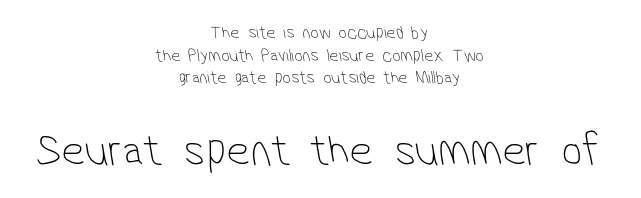
Descenders are the only things crossing below the line. If you folded the block vertically in half, each line would mirror itself in length. Here the glyphs are tracked normally, forming tight word shapes. Regarding serifs, this sample does without them. The rendering uses a moderate line-height, typical for paragraphs.
